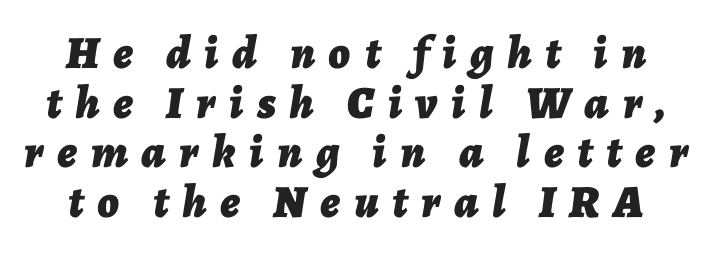
How are the letters spaced? Widely, with obvious added tracking. The face used here is proportionally spaced, like ordinary book or web type. The words here are not underlined. What weight is shown? A full bold with thick strokes. Notice how the stems are inclined rather than vertical — that's the hallmark of italics. A typesetter would call this leading minimal, almost set solid.
